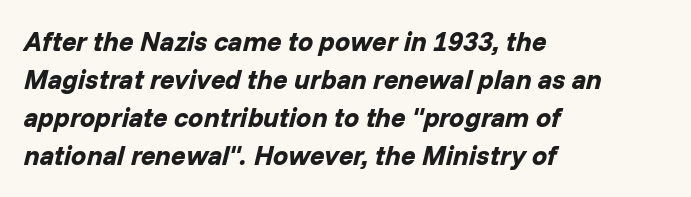
{"italic": "yes", "lean": "right", "slant_degrees": 14, "bold": "yes", "underline": "no", "align": "left", "line_spacing": "normal", "line_spacing_ratio": 1.41, "letter_spacing": "normal", "letter_spacing_em": 0.0, "glyph_px": 27}
